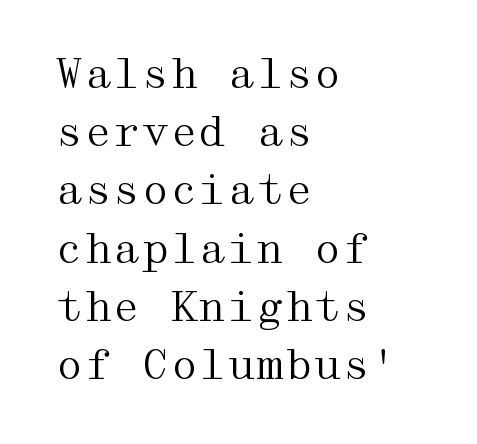
The image shows 41 px regular-weight, wide serif type, upright; set left-aligned, normal line spacing (1.42x), normal letter spacing, not underlined; medium stroke contrast and a medium x-height.
